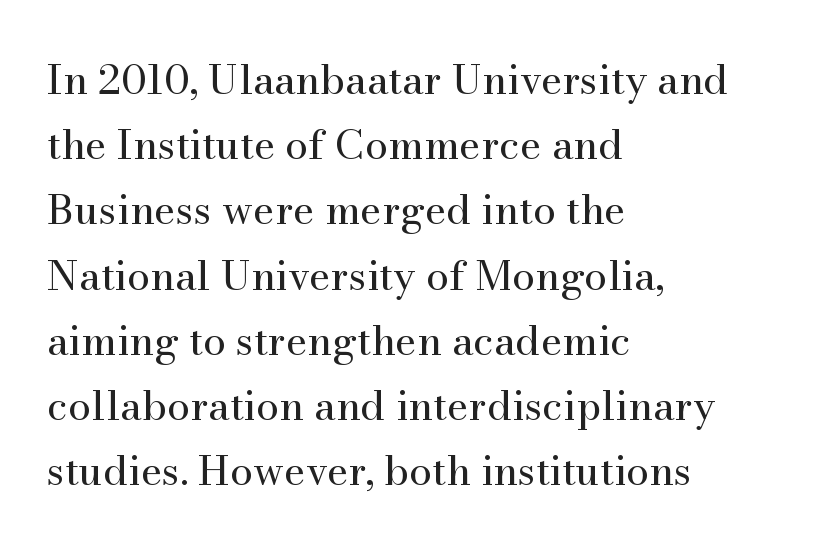
{"serif": "yes", "italic": "no", "bold": "no", "weight": "regular", "width": "normal", "stroke_contrast": "medium", "x_height": "small", "monospaced": "no", "underline": "no", "align": "left", "line_spacing": "normal", "line_spacing_ratio": 1.59, "letter_spacing": "normal", "letter_spacing_em": 0.0, "glyph_px": 41}
